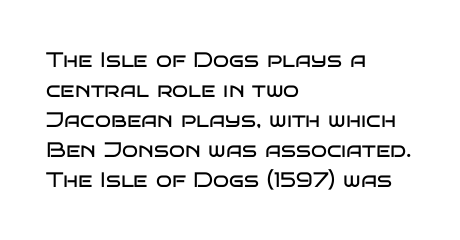
Compared with typical body copy, the letter spacing here is the same. The text block is weighted toward the left margin, trailing off unevenly rightward. The foot of each line stays bare and open. Evenly set lines give the paragraph a standard silhouette. Stroke thickness stays within the range of a standard reading face or lighter.
